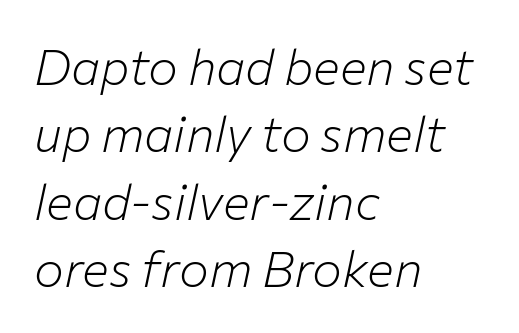
The specimen reads as italic at a glance. No word sits above an underline. Visually the block forms a straight wall on the left and a jagged coastline on the right. No extra ink here — the face is not bold.
